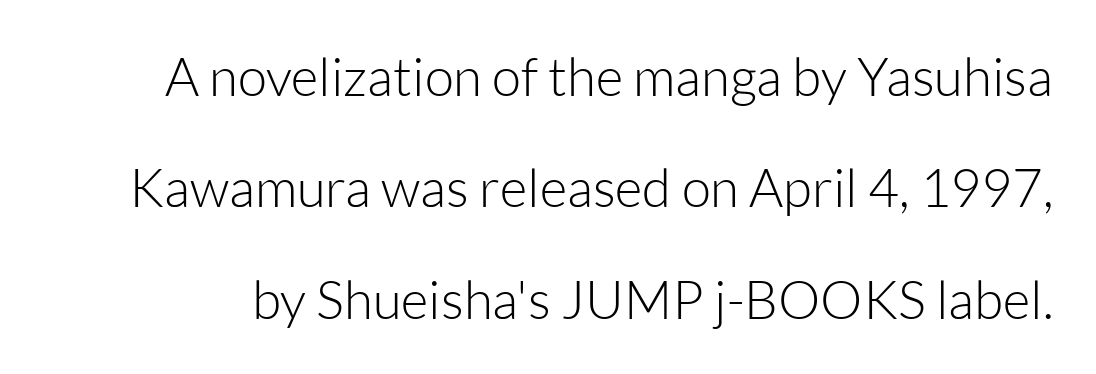
The image shows 53 px light sans-serif type, upright; set loose line spacing (2.1x), normal letter spacing, not underlined; low stroke contrast and a medium x-height.
